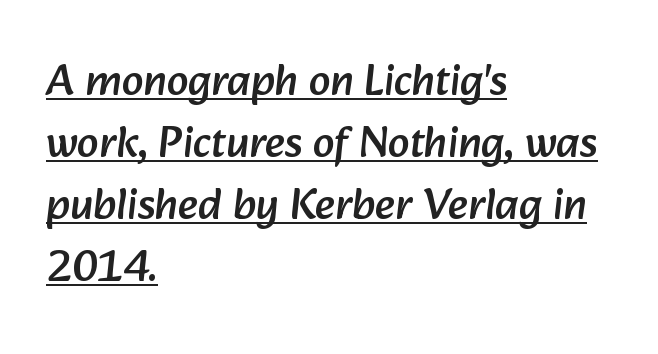
{"serif": "no", "width": "normal", "stroke_contrast": "low", "x_height": "medium", "monospaced": "no", "underline": "yes", "align": "left", "line_spacing": "normal", "line_spacing_ratio": 1.41, "letter_spacing": "normal", "letter_spacing_em": 0.0, "glyph_px": 44}
